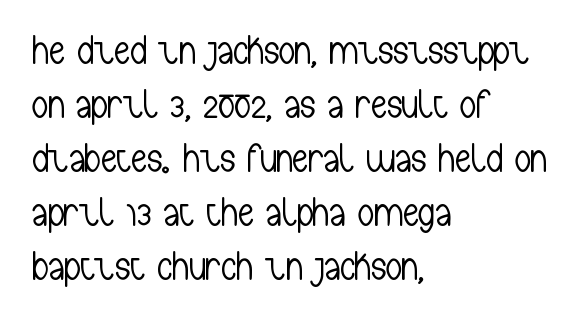
The image shows 40 px light, condensed sans-serif type, upright; set left-aligned, normal line spacing (1.35x), normal letter spacing, not underlined; low stroke contrast and a medium x-height.
